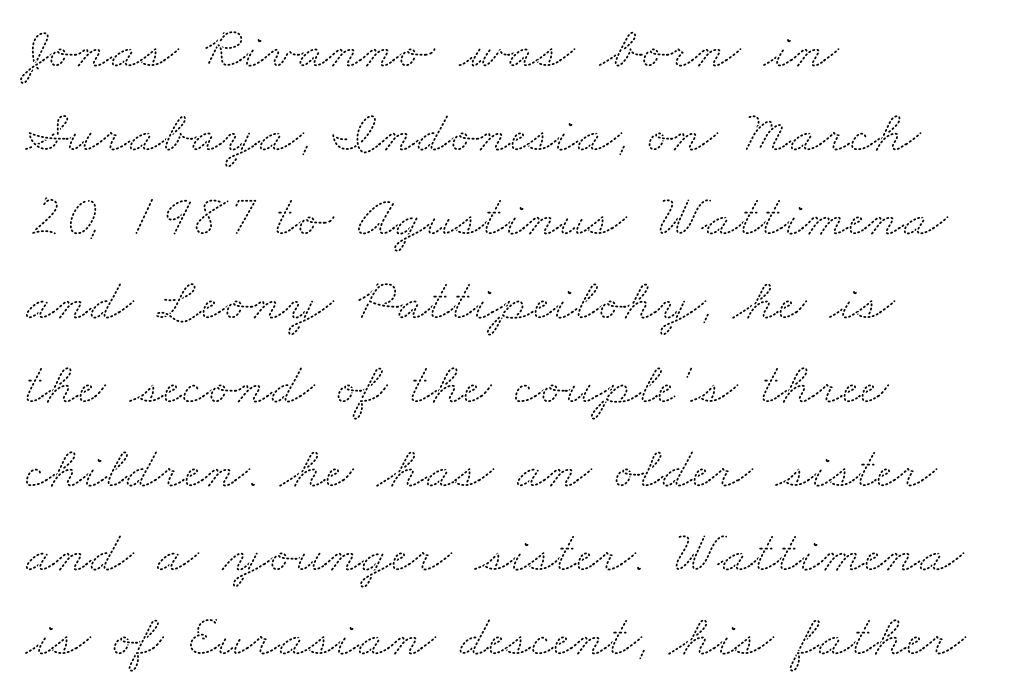
The image shows 60 px wide serif type; set left-aligned, normal line spacing (1.4x), normal letter spacing, not underlined; medium stroke contrast and a small x-height.
